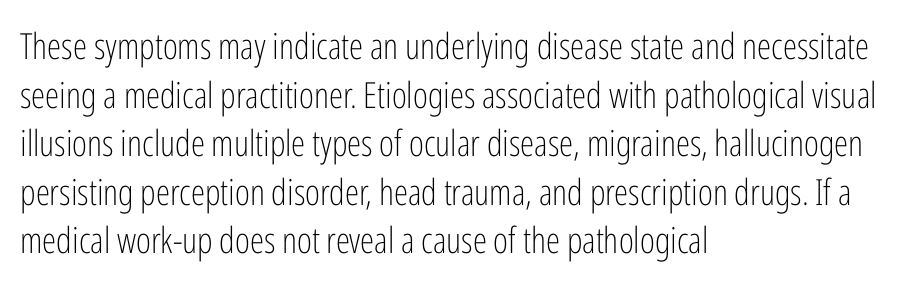
The image shows 36 px light, condensed sans-serif type, upright; set left-aligned, normal line spacing (1.35x), normal letter spacing, not underlined; low stroke contrast and a medium x-height.
